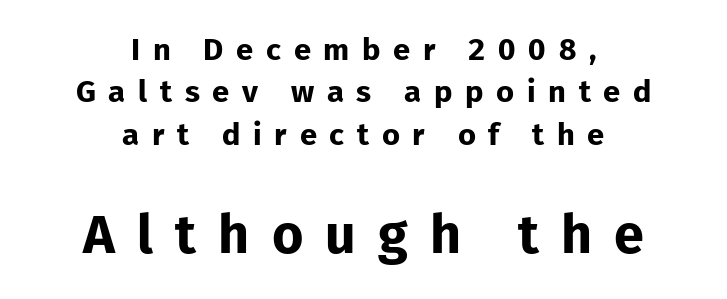
{"serif": "no", "italic": "no", "bold": "yes", "weight": "bold", "width": "normal", "stroke_contrast": "low", "x_height": "medium", "monospaced": "no", "underline": "no", "align": "center", "line_spacing": "normal", "line_spacing_ratio": 1.37, "letter_spacing": "wide", "letter_spacing_em": 0.41, "larger_block": "second", "size_ratio": 1.74, "glyph_px": 54}
